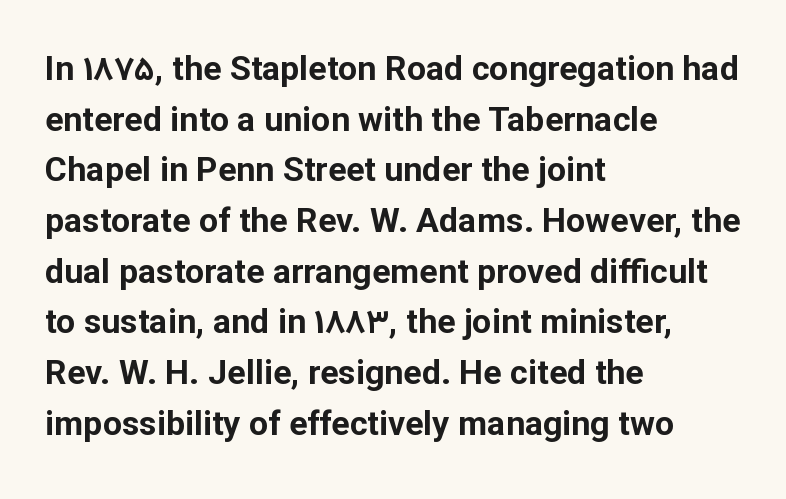
Q: Is the text bold? A: Yes.
Q: Is the text italic (slanted)? A: No, it is upright.
Q: Is the typeface a serif or a sans-serif typeface? A: Sans-serif.
Q: Is the text underlined? A: No.
Q: How is the paragraph aligned? A: Left-aligned.
Q: Is the spacing between letters normal or unusually wide? A: Normal.
Q: Is the spacing between lines tight, normal or loose? A: Normal.
Q: Width (condensed, normal, or wide)? A: Normal.
Q: Stroke contrast? A: Low.
Q: x-height? A: Medium.
Q: Monospaced? A: No.
